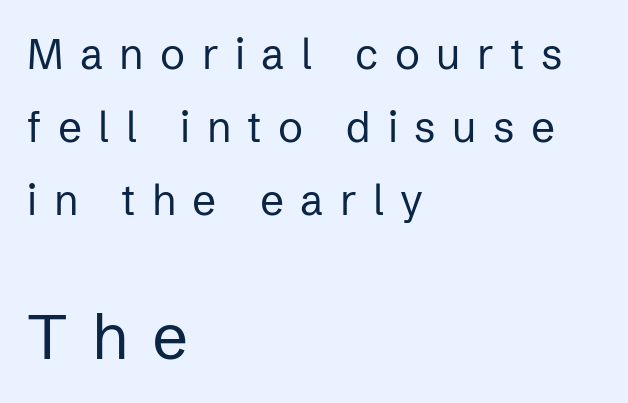
The image shows 63 px regular-weight sans-serif type, upright; set left-aligned, line spacing 1.74x, unusually wide letter spacing (+0.39 em), not underlined; the second (bottom) block is 1.5x larger; low stroke contrast and a medium x-height.
